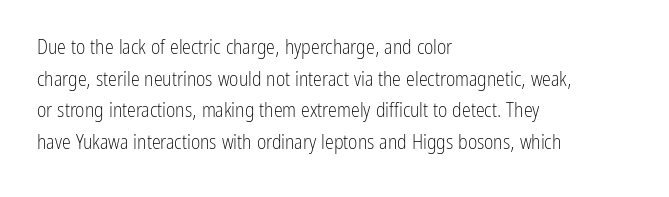
Q: Is the text bold? A: No.
Q: Is the text italic (slanted)? A: No, it is upright.
Q: Is the text underlined? A: No.
Q: How is the paragraph aligned? A: Left-aligned.
Q: Is the spacing between letters normal or unusually wide? A: Normal.
Q: Is the spacing between lines tight, normal or loose? A: Normal.
